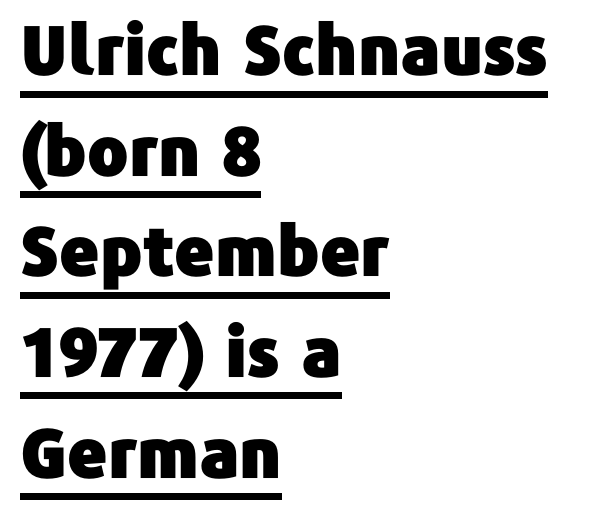
{"serif": "no", "italic": "no", "width": "normal", "stroke_contrast": "low", "x_height": "medium", "monospaced": "no", "underline": "yes", "align": "left", "line_spacing": "normal", "line_spacing_ratio": 1.48, "letter_spacing": "normal", "letter_spacing_em": 0.0, "glyph_px": 68}
